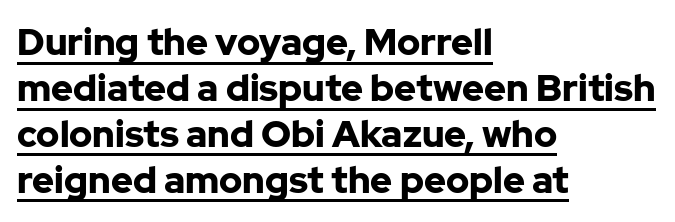
Typographically, this falls in the sans-serif category. Quick note: not italic, upright. The specimen includes a rule beneath the text block's lines. Each line starts at the same left margin while the right side varies.
